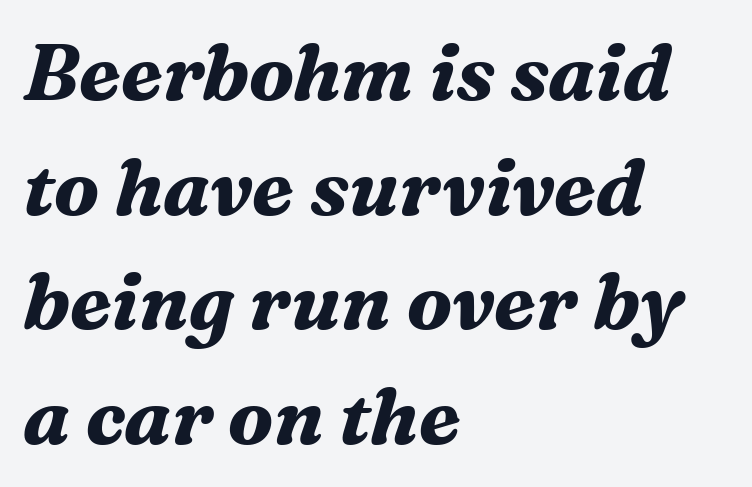
{"serif": "yes", "italic": "yes", "lean": "right", "slant_degrees": 16, "bold": "yes", "weight": "bold", "width": "normal", "stroke_contrast": "medium", "x_height": "medium", "monospaced": "no", "underline": "no", "align": "left", "line_spacing": "normal", "line_spacing_ratio": 1.47, "letter_spacing": "normal", "letter_spacing_em": 0.0, "glyph_px": 78}
